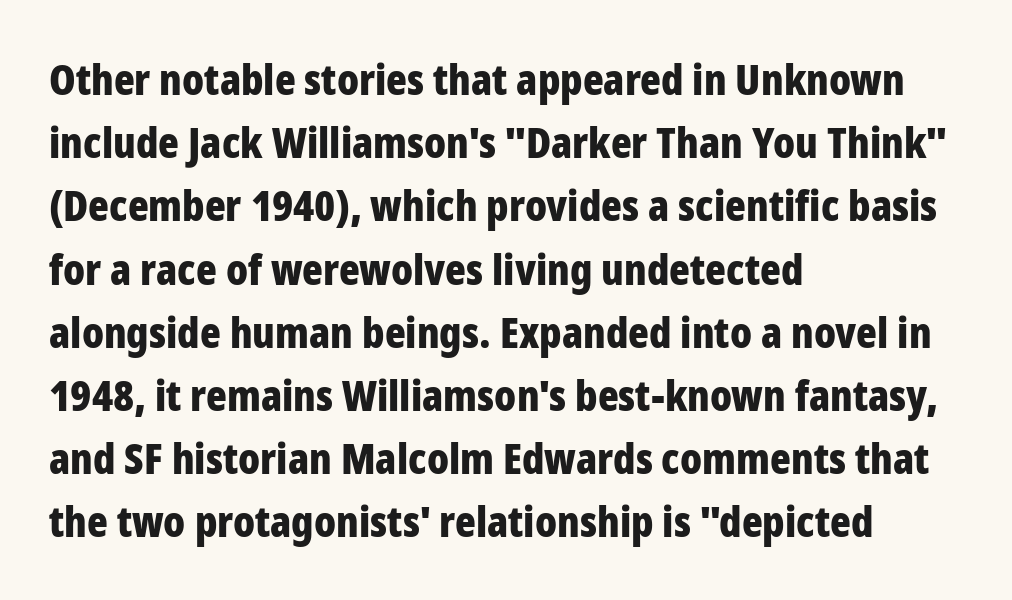
You can tell it's not italic because the verticals are truly vertical. Is the type bold? Yes — the strokes are clearly thick and heavy. The glyphs are unaccompanied by any horizontal stroke below them. These lines are rendered in a variable-pitch font. If you drew a ruler down the left edge, every line would touch it.
